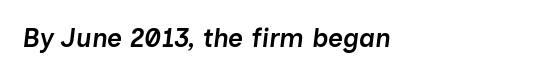
{"italic": "yes", "lean": "right", "slant_degrees": 7, "bold": "semi", "underline": "no", "letter_spacing": "normal", "letter_spacing_em": 0.0, "glyph_px": 26}
